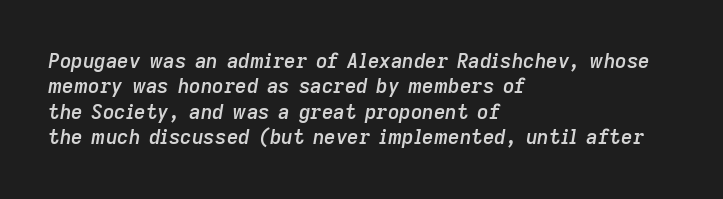
{"italic": "yes", "lean": "right", "slant_degrees": 9, "bold": "semi", "underline": "no", "align": "left", "line_spacing": "normal", "line_spacing_ratio": 1.27, "letter_spacing": "normal", "letter_spacing_em": 0.0, "glyph_px": 20}
